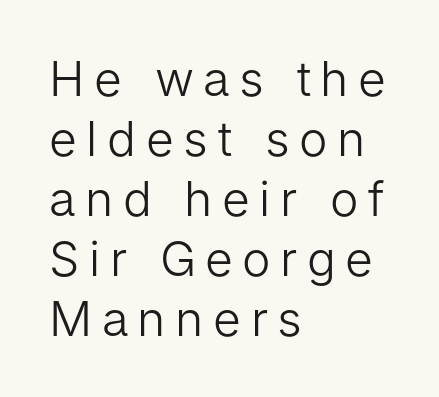
The image shows 48 px light sans-serif type, upright; set left-aligned, normal line spacing (1.25x), unusually wide letter spacing (+0.2 em), not underlined; low stroke contrast and a medium x-height.
